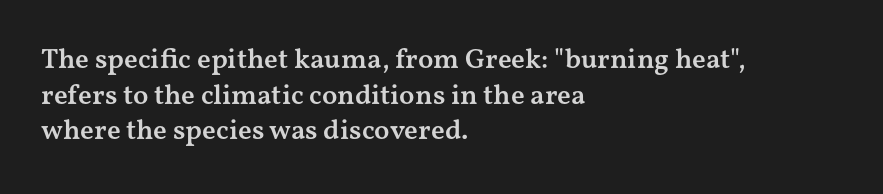
Q: Is the text bold? A: Semi-bold.
Q: Is the text italic (slanted)? A: No, it is upright.
Q: Is the typeface a serif or a sans-serif typeface? A: Serif.
Q: Is the text underlined? A: No.
Q: How is the paragraph aligned? A: Left-aligned.
Q: Is the spacing between letters normal or unusually wide? A: Normal.
Q: Is the spacing between lines tight, normal or loose? A: Normal.
Q: Width (condensed, normal, or wide)? A: Wide.
Q: Stroke contrast? A: Medium.
Q: x-height? A: Medium.
Q: Monospaced? A: No.
